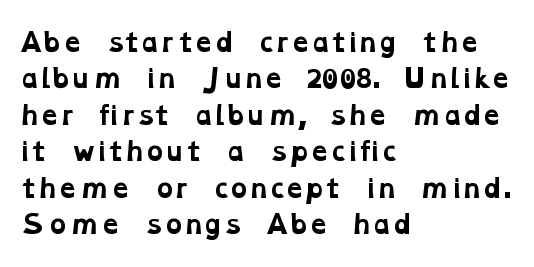
{"bold": "yes", "underline": "no", "align": "left", "line_spacing": "normal", "line_spacing_ratio": 1.46, "letter_spacing": "normal", "letter_spacing_em": 0.0, "glyph_px": 25}
